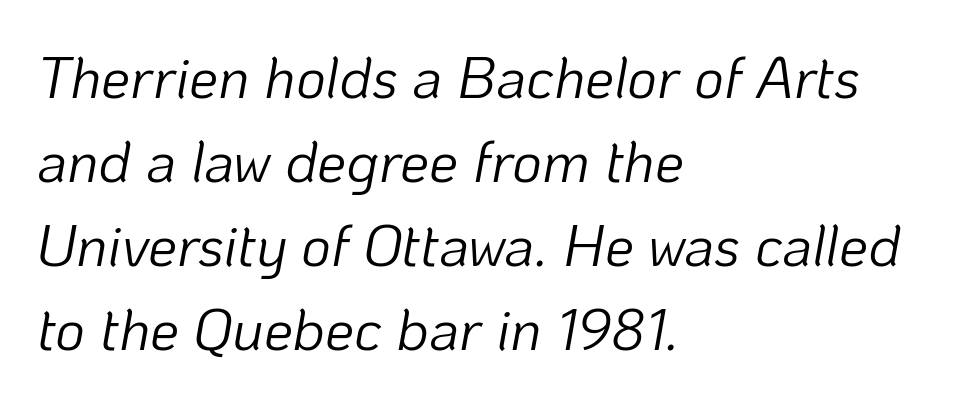
Q: Is the text bold? A: No.
Q: Is the text italic (slanted)? A: Yes, it leans right by about 10 degrees.
Q: Is the text underlined? A: No.
Q: How is the paragraph aligned? A: Left-aligned.
Q: Is the spacing between letters normal or unusually wide? A: Normal.
Q: Is the spacing between lines tight, normal or loose? A: Normal.
Q: Width (condensed, normal, or wide)? A: Normal.
Q: Stroke contrast? A: Low.
Q: x-height? A: Medium.
Q: Monospaced? A: No.
